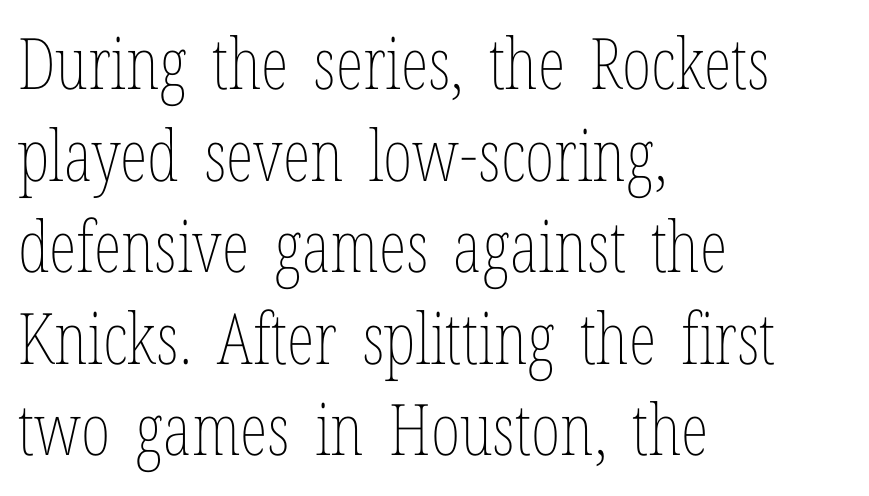
The image shows 71 px thin, condensed type, upright; set left-aligned, normal line spacing (1.29x), normal letter spacing, not underlined; low stroke contrast and a medium x-height.
